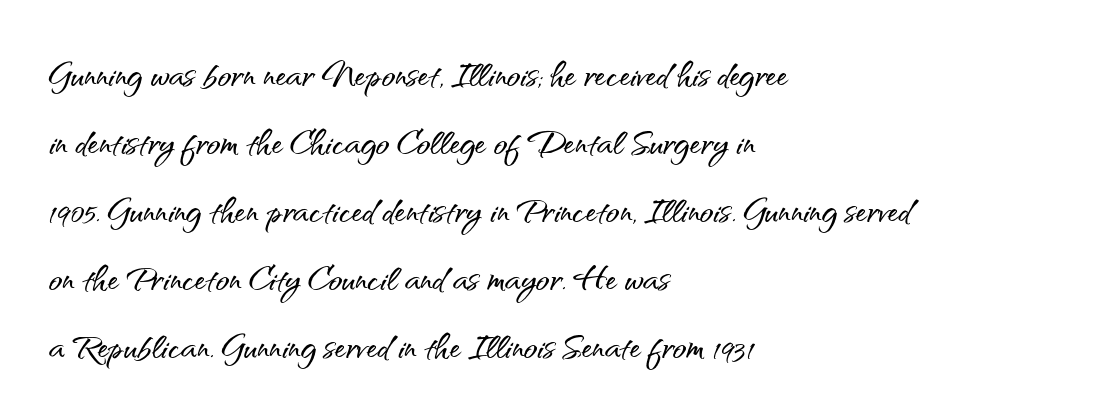
{"serif": "no", "width": "normal", "stroke_contrast": "medium", "x_height": "small", "monospaced": "no", "underline": "no", "align": "left", "line_spacing": "normal", "line_spacing_ratio": 1.51, "letter_spacing": "normal", "letter_spacing_em": 0.0, "glyph_px": 45}
